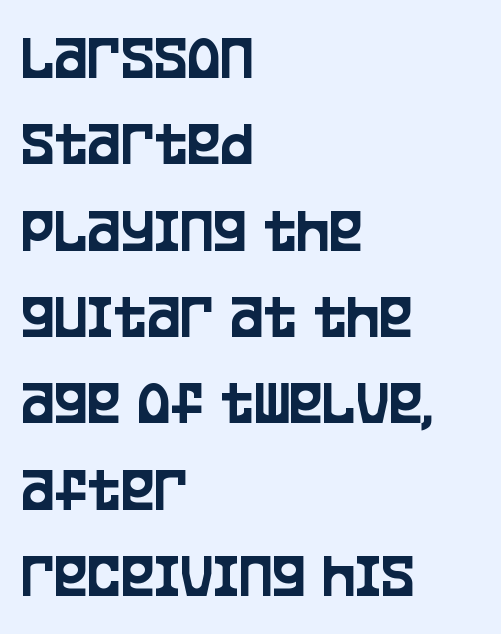
Notice how the stems are strictly vertical — no italics here. Caption: standard tracking, unaltered. Leading matches the norm, producing a regular column. Stroke terminals: plain, sans-serif. Proportional: the letters do not fall into vertical columns.
